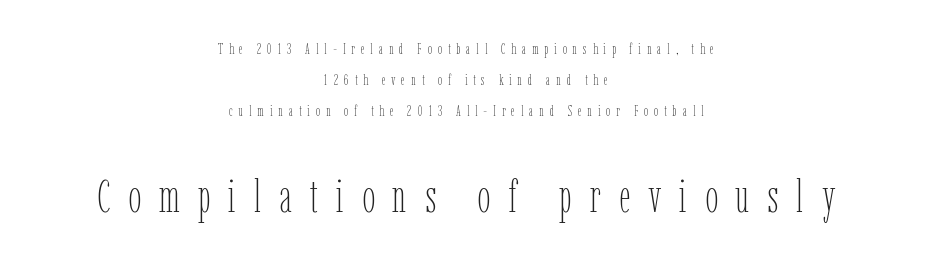
The image shows 46 px thin, condensed type, upright; set centered, loose line spacing (2.06x), unusually wide letter spacing (+0.39 em), not underlined; the second (bottom) block is 3.07x larger; low stroke contrast and a medium x-height.
